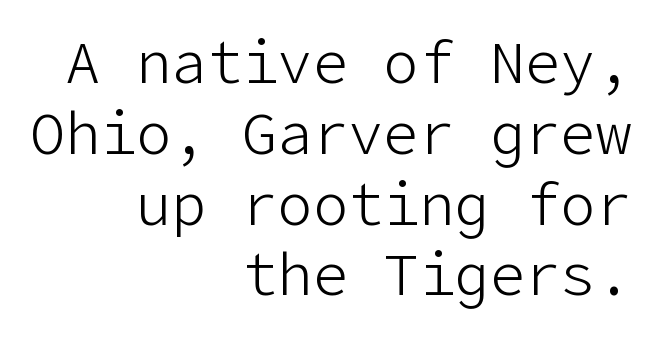
The image shows 59 px light sans-serif type, upright; set right-aligned, line spacing 1.2x, normal letter spacing, not underlined; low stroke contrast and a medium x-height.
